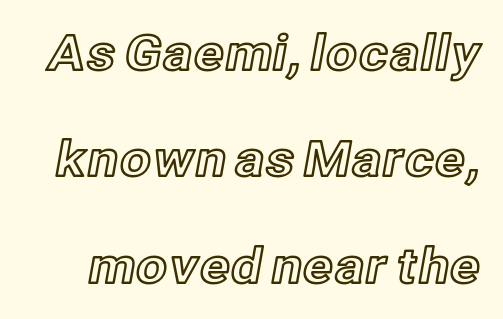
The image shows 49 px text type; set loose line spacing (2.17x), normal letter spacing, not underlined; a medium x-height.
